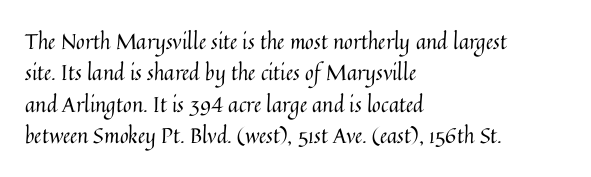
Honestly, the row spacing looks completely unremarkable. These lines keep a tight, regular rhythm from letter to letter. These lines stack with their left ends in a neat column.
